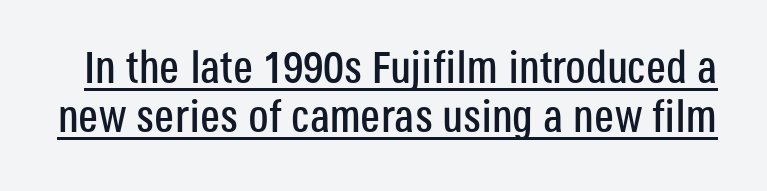
The image shows 45 px condensed sans-serif type, upright; set tight line spacing (1.08x), normal letter spacing, underlined; low stroke contrast and a large x-height.
